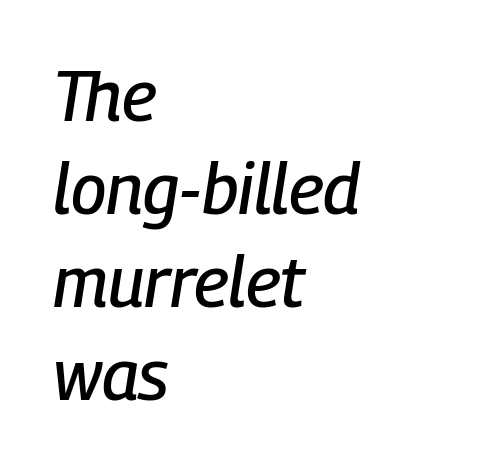
One-word summary of the alignment: left. Tall strokes in this sample are angled rather than plumb. This rendering features lettering with no underline. The line texture is even and compact thanks to regular tracking. You could not count columns in this text — the font is proportionally spaced. The passage shown stacks its lines at a standard gap.
